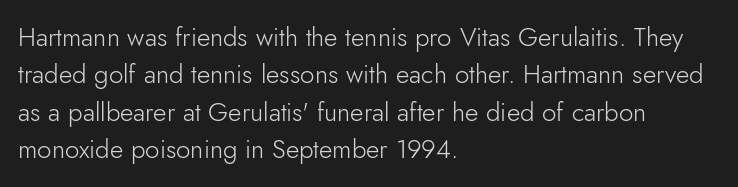
Is the letter spacing exaggerated? No — it looks like the ordinary default. This block has exactly the height ordinary leading produces. This is the regular roman posture of the typeface. Weight: not bold — regular or lighter.
